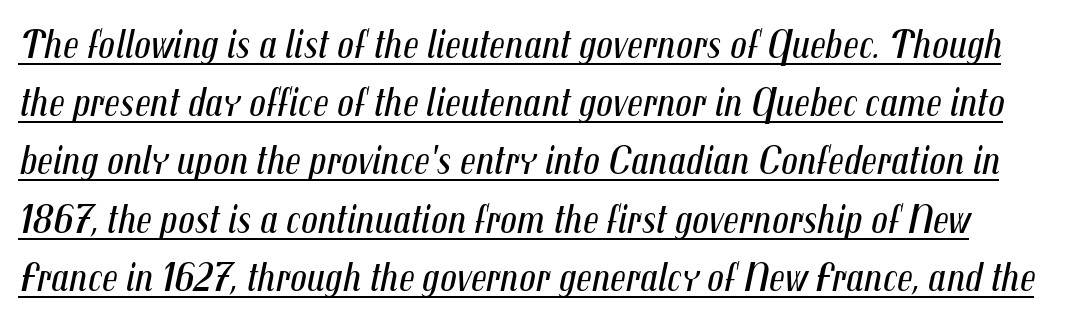
{"italic": "yes", "lean": "right", "slant_degrees": 12, "bold": "no", "weight": "regular", "width": "condensed", "stroke_contrast": "medium", "x_height": "medium", "monospaced": "no", "underline": "yes", "line_spacing": "normal", "line_spacing_ratio": 1.42, "letter_spacing": "normal", "letter_spacing_em": 0.0, "glyph_px": 41}
